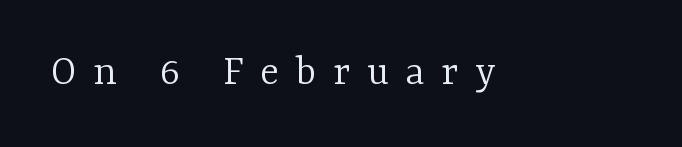
Q: Is the text bold? A: No.
Q: Is the text italic (slanted)? A: No, it is upright.
Q: Is the typeface a serif or a sans-serif typeface? A: Serif.
Q: Is the text underlined? A: No.
Q: Is the spacing between letters normal or unusually wide? A: Unusually wide.
Q: Width (condensed, normal, or wide)? A: Normal.
Q: Stroke contrast? A: Low.
Q: x-height? A: Medium.
Q: Monospaced? A: No.
